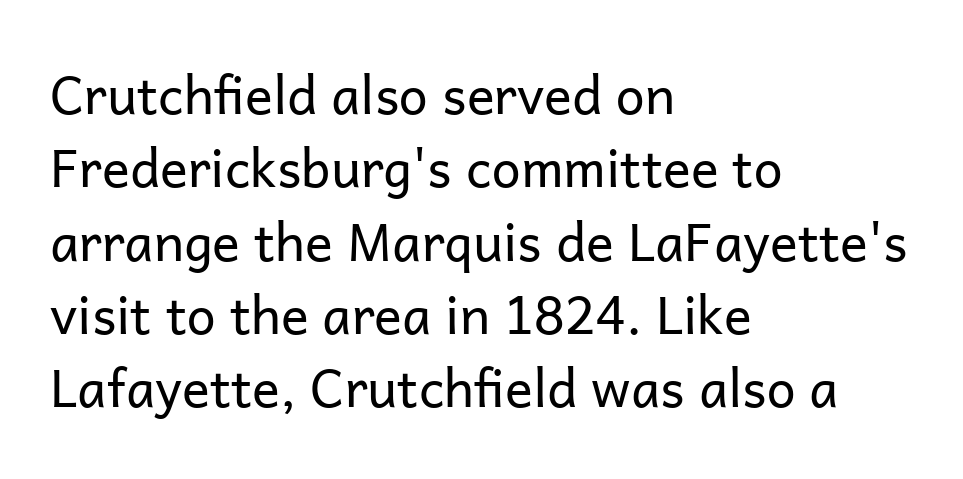
{"serif": "no", "italic": "no", "bold": "no", "weight": "regular", "width": "normal", "stroke_contrast": "low", "x_height": "medium", "monospaced": "no", "underline": "no", "align": "left", "line_spacing": "normal", "line_spacing_ratio": 1.41, "letter_spacing": "normal", "letter_spacing_em": 0.0, "glyph_px": 52}
